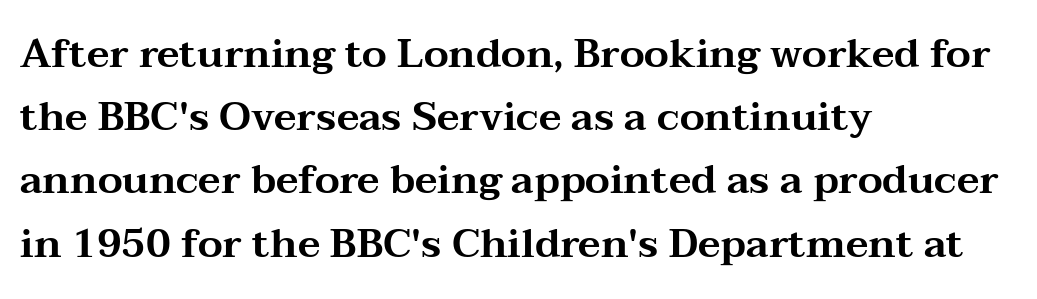
The passage is arranged the way most books set body copy — flush left. The type is set solid horizontally, with unmodified tracking. Font category for this specimen: serif. Descenders are the only things crossing below the line.
